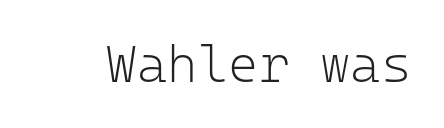
The image shows 52 px light sans-serif type, upright, monospaced; set normal letter spacing, not underlined; low stroke contrast and a medium x-height.
